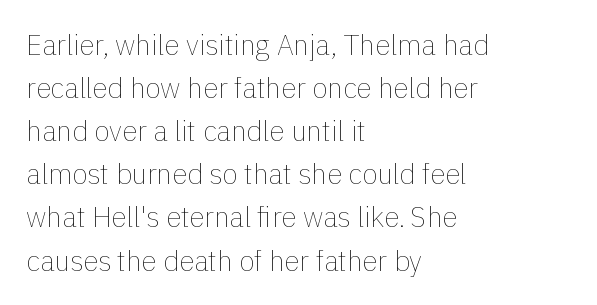
{"italic": "no", "bold": "no", "weight": "thin", "width": "normal", "x_height": "medium", "monospaced": "no", "underline": "no", "align": "left", "line_spacing": "normal", "line_spacing_ratio": 1.54, "letter_spacing": "normal", "letter_spacing_em": 0.0, "glyph_px": 28}
